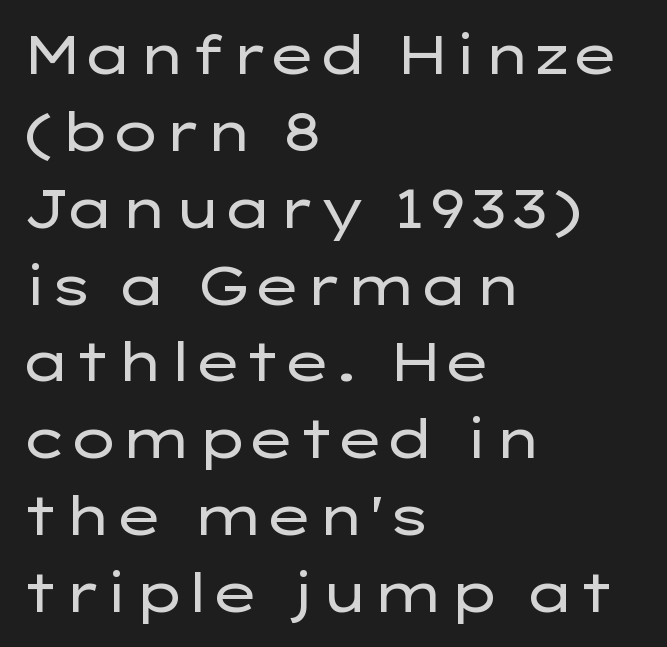
Where is the straight margin? On the left. The text was rendered using a sans face with plain stroke endings. The lettering stays uniformly vertical, giving the passage a roman look. Students, observe: this is what conventionally led text looks like. The gap between lines stays unmarked. Heft: none added — not bold.
